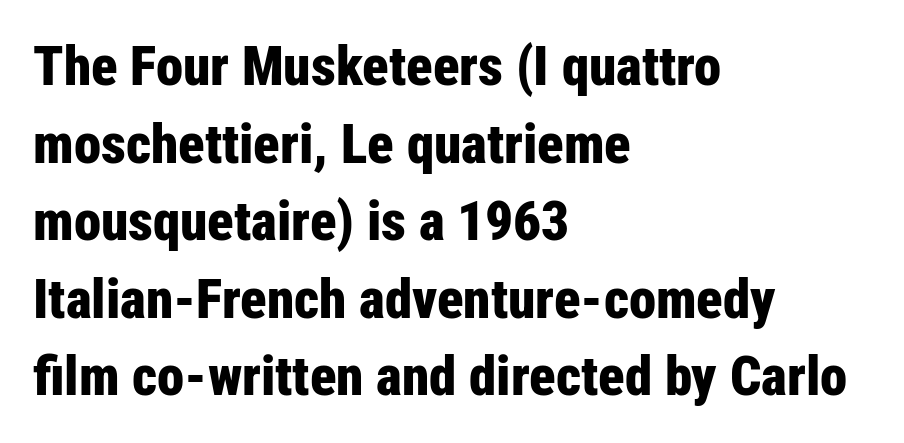
The image shows 55 px bold, condensed sans-serif type, upright; set left-aligned, normal line spacing (1.41x), normal letter spacing, not underlined; low stroke contrast and a medium x-height.
